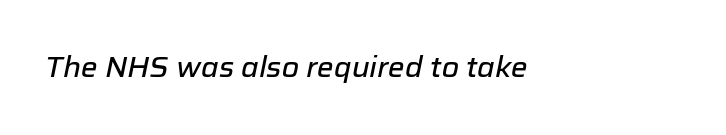
The image shows 28 px text type, italic (leaning right); set normal letter spacing, not underlined; low stroke contrast and a medium x-height.
